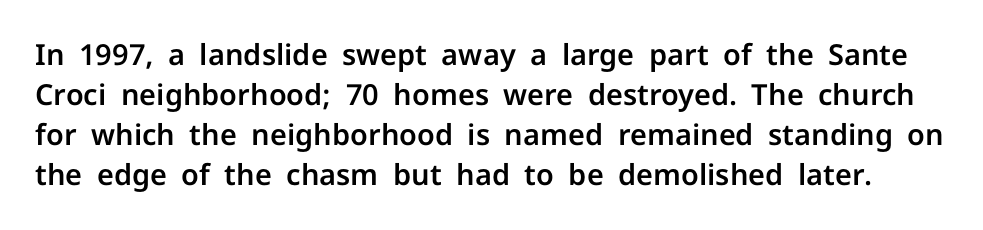
{"serif": "no", "italic": "no", "width": "normal", "stroke_contrast": "low", "x_height": "medium", "monospaced": "no", "underline": "no", "line_spacing": "normal", "line_spacing_ratio": 1.38, "letter_spacing": "normal", "letter_spacing_em": 0.0, "glyph_px": 29}
